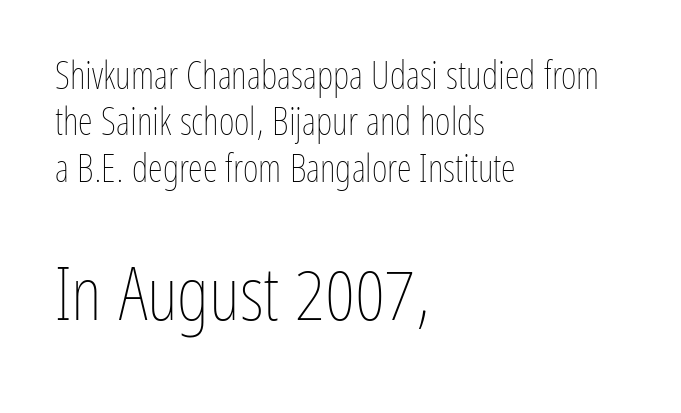
The image shows 75 px thin, condensed type, upright; set left-aligned, line spacing 1.22x, normal letter spacing, not underlined; the second (bottom) block is 1.97x larger; low stroke contrast and a medium x-height.
